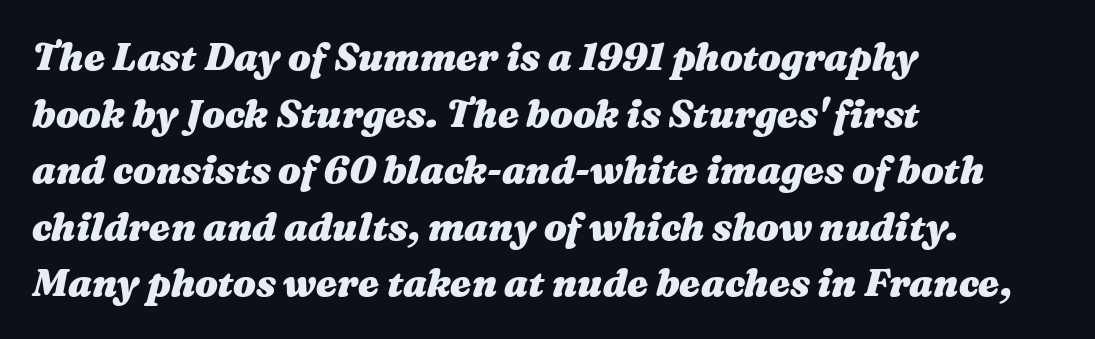
{"italic": "yes", "lean": "right", "slant_degrees": 16, "bold": "yes", "weight": "heavy", "width": "wide", "stroke_contrast": "medium", "x_height": "medium", "monospaced": "no", "underline": "no", "align": "left", "line_spacing": "normal", "line_spacing_ratio": 1.49, "letter_spacing": "normal", "letter_spacing_em": 0.0, "glyph_px": 38}
